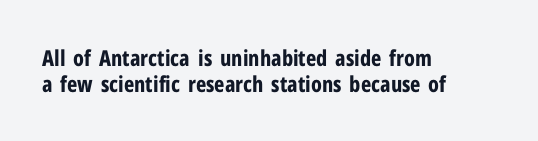
Q: Is the text bold? A: Yes.
Q: Is the text italic (slanted)? A: No, it is upright.
Q: Is the text underlined? A: No.
Q: How is the paragraph aligned? A: Left-aligned.
Q: Is the spacing between letters normal or unusually wide? A: Normal.
